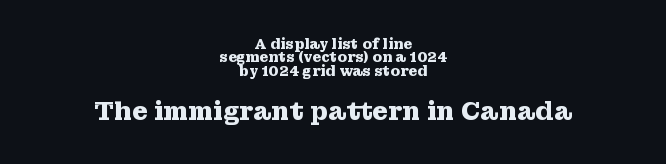
The image shows 25 px bold type, upright; set centered, tight line spacing (0.96x), normal letter spacing, not underlined; the second (bottom) block is 1.79x larger.
